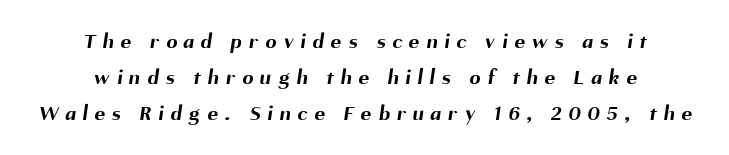
The image shows 22 px bold type; set centered, normal line spacing (1.64x), unusually wide letter spacing (+0.32 em), not underlined.
